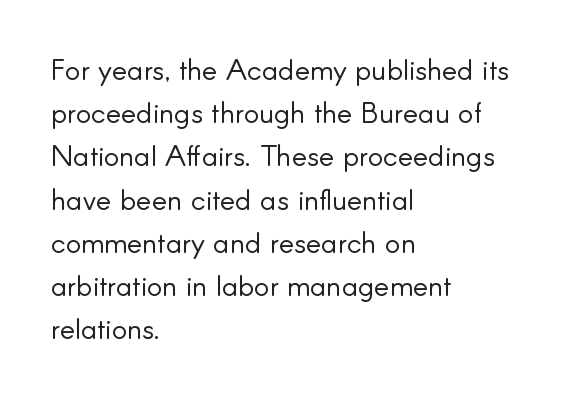
The image shows 29 px light sans-serif type, upright; set left-aligned, normal line spacing (1.49x), normal letter spacing, not underlined; low stroke contrast and a small x-height.
